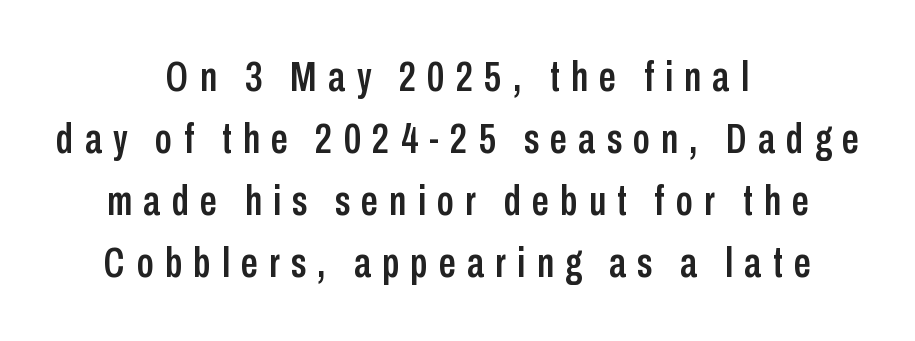
The image shows 42 px condensed sans-serif type, upright; set centered, normal line spacing (1.48x), unusually wide letter spacing (+0.27 em), not underlined; low stroke contrast and a medium x-height.
